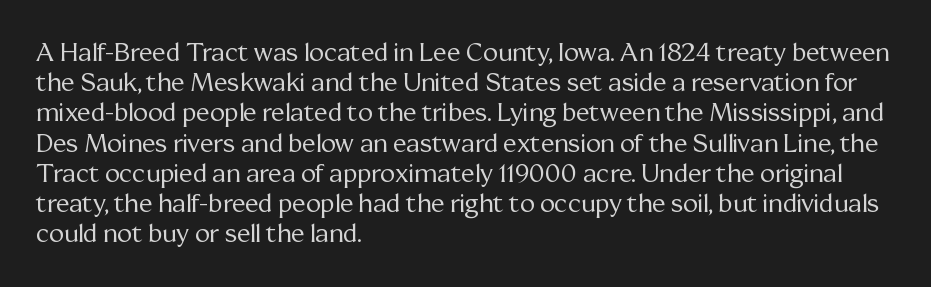
Q: Is the text bold? A: No.
Q: Is the text italic (slanted)? A: No, it is upright.
Q: Is the text underlined? A: No.
Q: How is the paragraph aligned? A: Left-aligned.
Q: Is the spacing between letters normal or unusually wide? A: Normal.
